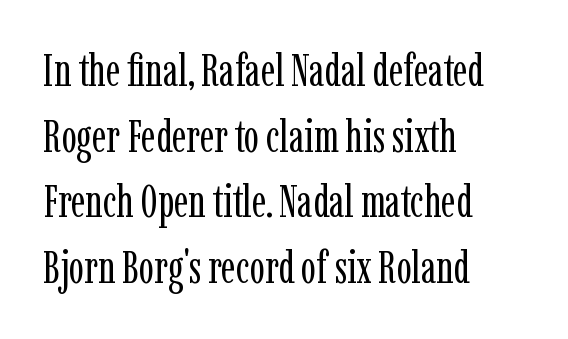
The passage shown stacks its lines at a standard gap. Does the type have serifs? Yes, each stem ends in a small foot. The passage is arranged the way most books set body copy — flush left. A typesetter would call this proportional, since set widths differ per character. Descenders are the only things crossing below the line.
